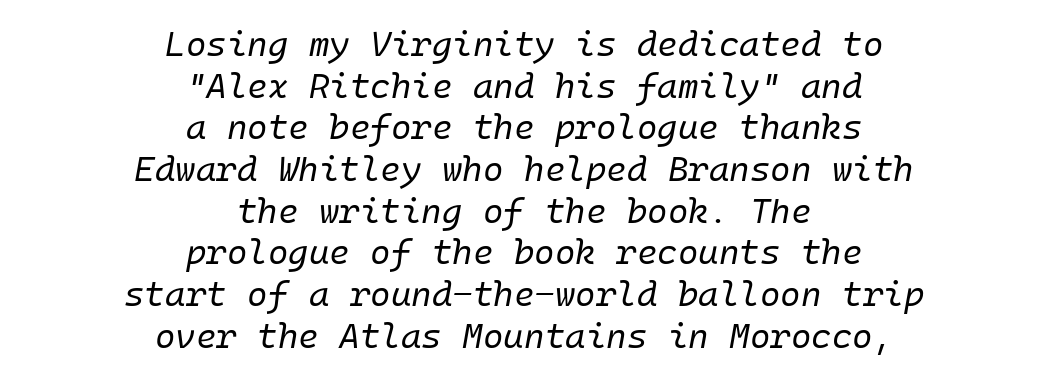
{"italic": "yes", "lean": "right", "slant_degrees": 10, "bold": "no", "weight": "regular", "width": "normal", "stroke_contrast": "low", "x_height": "medium", "underline": "no", "align": "center", "line_spacing_ratio": 1.19, "letter_spacing": "normal", "letter_spacing_em": 0.0, "glyph_px": 35}
